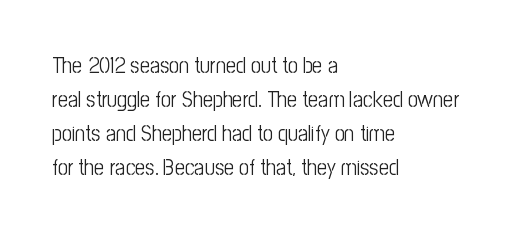
These lines stack with their left ends in a neat column. Any mark beneath the type? The region is blank. Short note: letters normally spaced. The type sits square on the baseline with zero lean.
